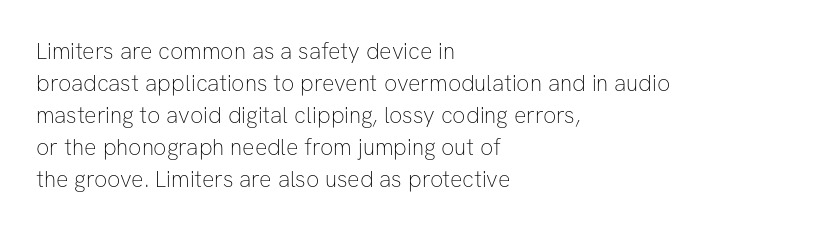
The image shows 23 px text type, upright; set left-aligned, normal line spacing (1.39x), normal letter spacing, not underlined.
